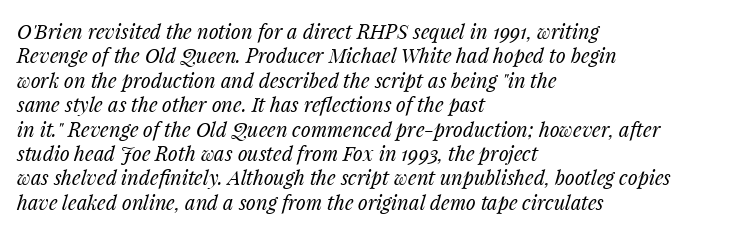
{"italic": "yes", "lean": "right", "slant_degrees": 14, "bold": "no", "underline": "no", "align": "left", "line_spacing_ratio": 1.22, "letter_spacing": "normal", "letter_spacing_em": 0.0, "glyph_px": 20}
